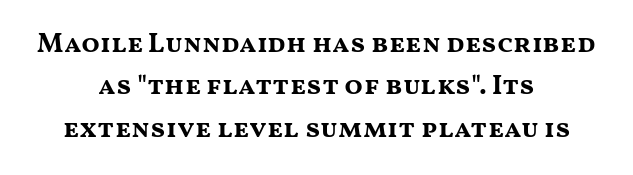
The image shows 27 px bold type, upright; set centered, normal line spacing (1.57x), normal letter spacing, not underlined.
